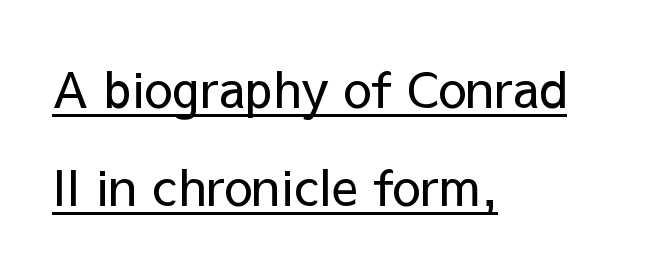
Q: Is the text bold? A: No.
Q: Is the text italic (slanted)? A: No, it is upright.
Q: Is the typeface a serif or a sans-serif typeface? A: Sans-serif.
Q: Is the text underlined? A: Yes.
Q: How is the paragraph aligned? A: Left-aligned.
Q: Is the spacing between letters normal or unusually wide? A: Normal.
Q: Is the spacing between lines tight, normal or loose? A: Loose.
Q: Width (condensed, normal, or wide)? A: Normal.
Q: Stroke contrast? A: Low.
Q: x-height? A: Medium.
Q: Monospaced? A: No.
